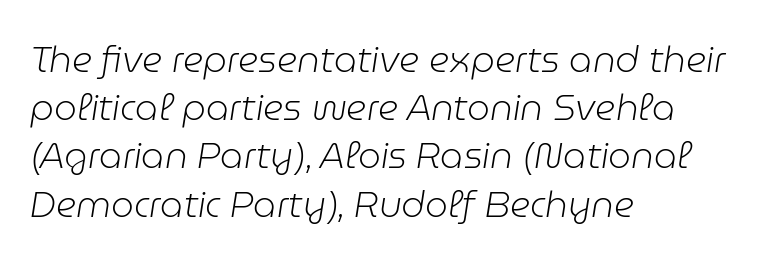
Q: Is the text bold? A: No.
Q: Is the text italic (slanted)? A: Yes, it leans right by about 9 degrees.
Q: Is the text underlined? A: No.
Q: How is the paragraph aligned? A: Left-aligned.
Q: Is the spacing between letters normal or unusually wide? A: Normal.
Q: Is the spacing between lines tight, normal or loose? A: Normal.
Q: Width (condensed, normal, or wide)? A: Normal.
Q: Stroke contrast? A: Low.
Q: x-height? A: Medium.
Q: Monospaced? A: No.
